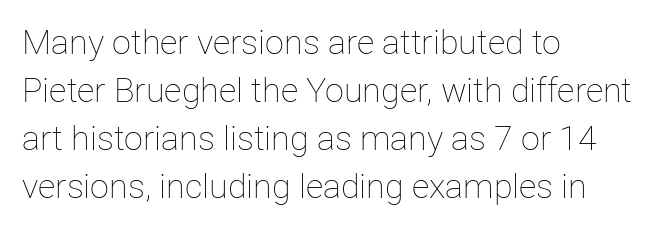
Short and long lines alike share a common starting point at left. Reading down the column, the eye jumps a familiar distance to each next line. Every character sits straight up, as roman type does. Proportional: the letters do not fall into vertical columns. Students, note that the glyphs here touch the page at normal intervals. This rendering features lettering with no underline.
